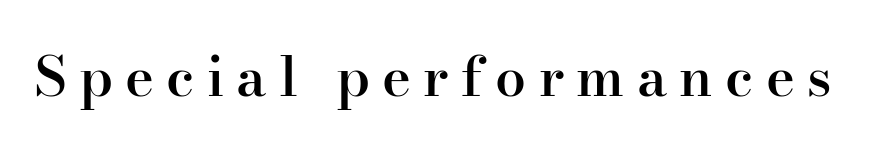
Q: Is the text bold? A: Semi-bold.
Q: Is the text italic (slanted)? A: No, it is upright.
Q: Is the typeface a serif or a sans-serif typeface? A: Serif.
Q: Is the text underlined? A: No.
Q: Is the spacing between letters normal or unusually wide? A: Unusually wide.
Q: Width (condensed, normal, or wide)? A: Normal.
Q: Stroke contrast? A: High.
Q: x-height? A: Small.
Q: Monospaced? A: No.
